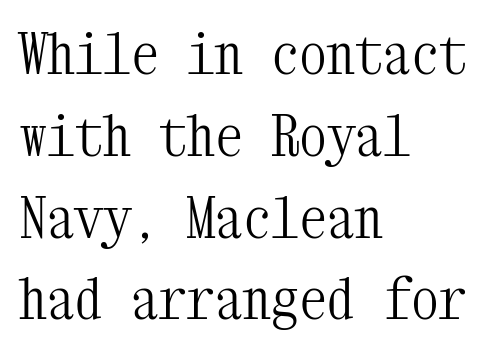
The image shows 56 px light, condensed serif type, upright, monospaced; set left-aligned, normal line spacing (1.46x), normal letter spacing, not underlined; medium stroke contrast and a medium x-height.
